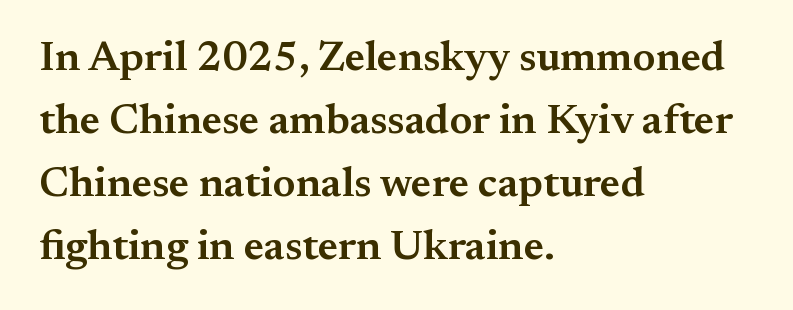
Q: Is the text bold? A: Semi-bold.
Q: Is the text italic (slanted)? A: No, it is upright.
Q: Is the typeface a serif or a sans-serif typeface? A: Serif.
Q: Is the text underlined? A: No.
Q: How is the paragraph aligned? A: Left-aligned.
Q: Is the spacing between letters normal or unusually wide? A: Normal.
Q: Is the spacing between lines tight, normal or loose? A: Normal.
Q: Width (condensed, normal, or wide)? A: Normal.
Q: Stroke contrast? A: Medium.
Q: x-height? A: Small.
Q: Monospaced? A: No.
